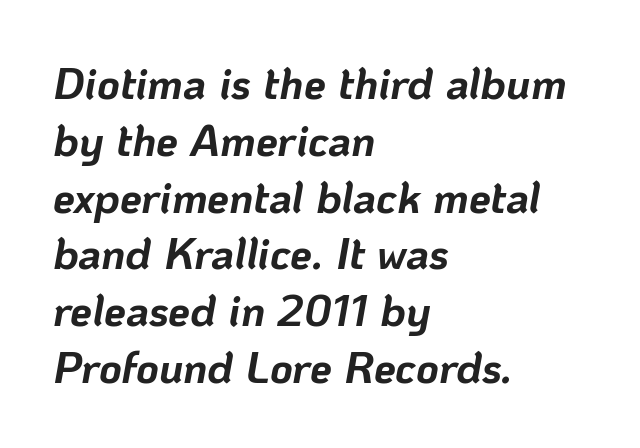
{"italic": "yes", "lean": "right", "slant_degrees": 10, "bold": "yes", "weight": "bold", "width": "normal", "stroke_contrast": "low", "x_height": "medium", "monospaced": "no", "underline": "no", "align": "left", "line_spacing": "normal", "line_spacing_ratio": 1.29, "letter_spacing": "normal", "letter_spacing_em": 0.0, "glyph_px": 44}
